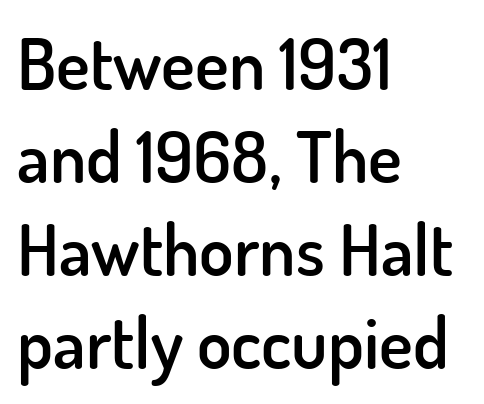
The image shows 71 px semibold sans-serif type, upright; set left-aligned, normal line spacing (1.31x), normal letter spacing, not underlined; low stroke contrast and a small x-height.
